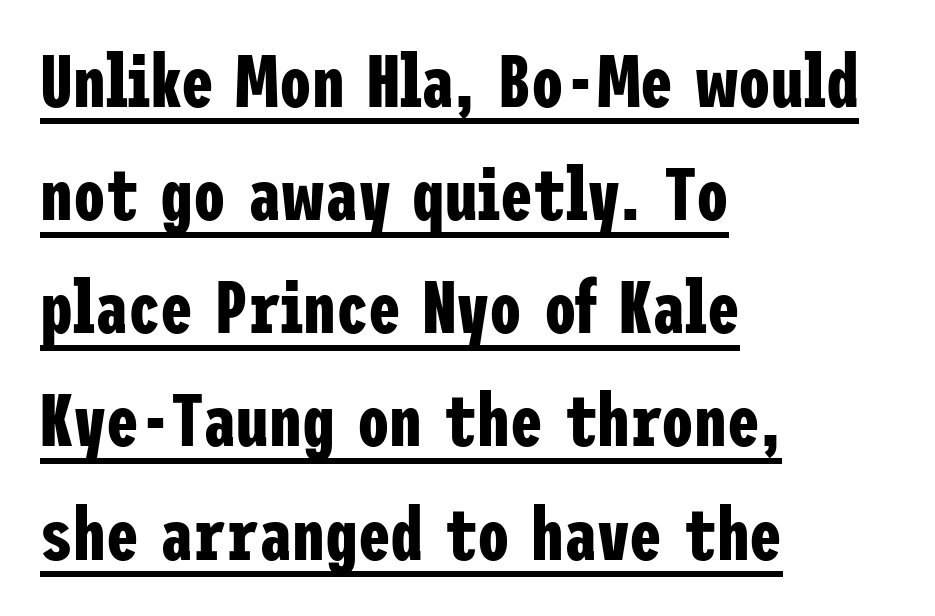
To sum up the face: it is a sans, with no serifs. What stands out about the letter spacing? Nothing — it is the standard amount. Style check: upright. Reading down the block, your eye returns to a fixed left position each line. Does the weight exceed regular? Yes, all the way to bold.
